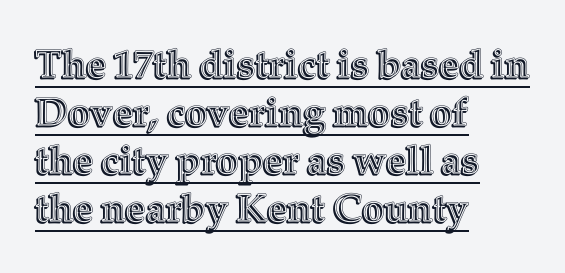
{"italic": "no", "width": "normal", "x_height": "medium", "monospaced": "no", "underline": "yes", "align": "left", "line_spacing_ratio": 1.23, "letter_spacing": "normal", "letter_spacing_em": 0.0, "glyph_px": 39}
